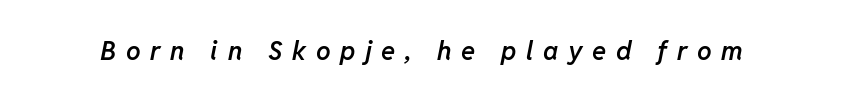
The axis of the letterforms is tilted away from vertical. Firm but not heavy-handed strokes: this text is semibold. The face used here is rendered with a markedly widened letterfit. A clean baseline with only descenders dipping below it.
